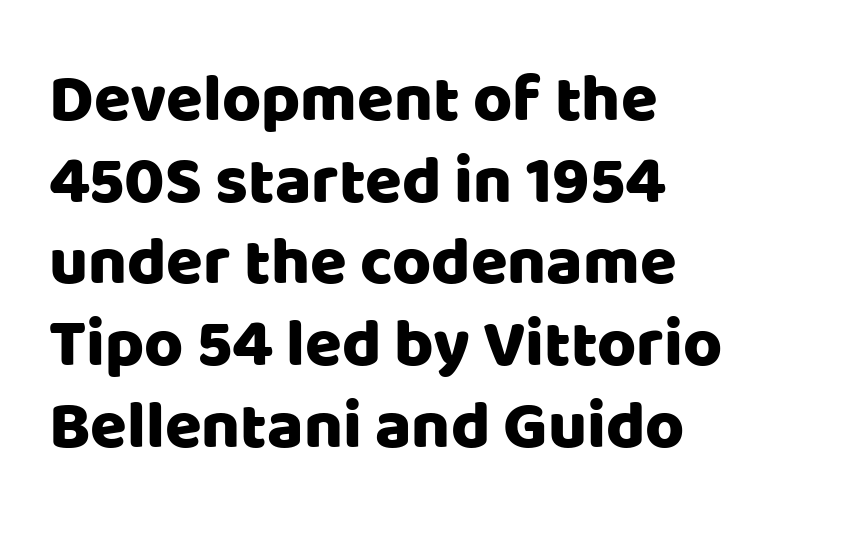
The image shows 67 px sans-serif type, upright; set left-aligned, line spacing 1.22x, normal letter spacing, not underlined; low stroke contrast and a large x-height.
